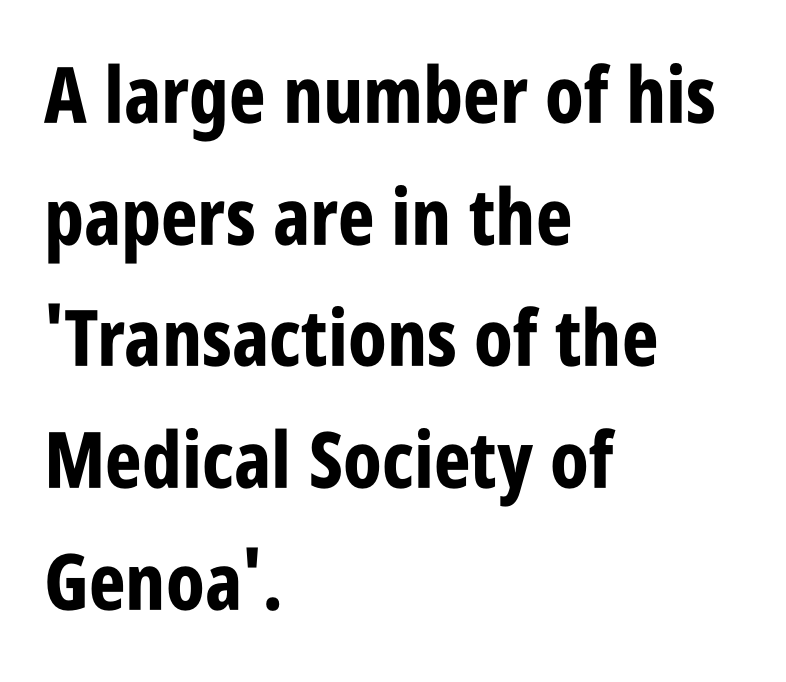
{"serif": "no", "italic": "no", "bold": "yes", "weight": "bold", "width": "condensed", "stroke_contrast": "low", "x_height": "large", "monospaced": "no", "underline": "no", "align": "left", "line_spacing": "normal", "line_spacing_ratio": 1.56, "letter_spacing": "normal", "letter_spacing_em": 0.0, "glyph_px": 78}
